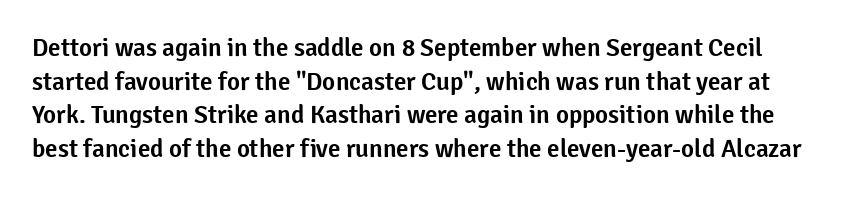
This block has exactly the height ordinary leading produces. The tracking reads as untouched default to a designer's eye. This rendering features lettering with no underline. Ordinary non-slanted type is in use.
